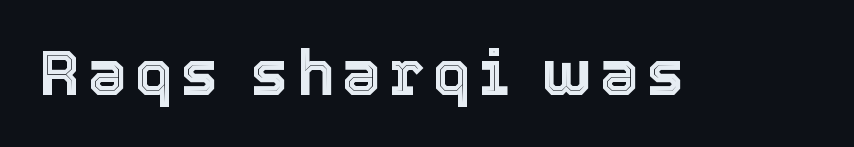
The image shows 62 px text type, upright; set not underlined; a medium x-height.
